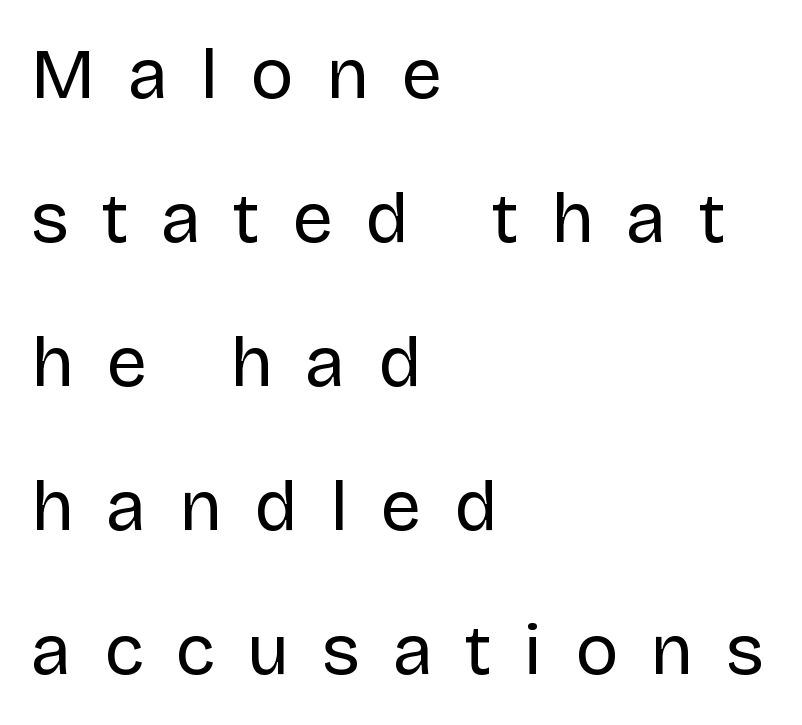
{"serif": "no", "italic": "no", "bold": "no", "weight": "regular", "width": "normal", "stroke_contrast": "low", "x_height": "large", "monospaced": "no", "underline": "no", "align": "left", "line_spacing": "loose", "line_spacing_ratio": 2.0, "letter_spacing": "wide", "letter_spacing_em": 0.45, "glyph_px": 72}
